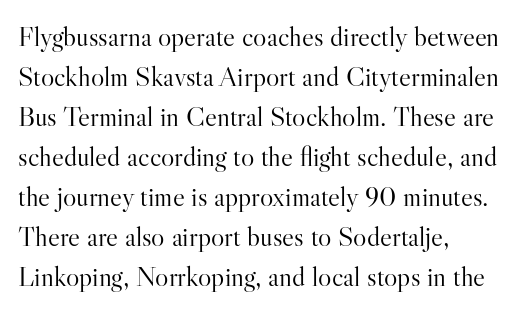
{"serif": "yes", "italic": "no", "bold": "no", "weight": "light", "width": "normal", "stroke_contrast": "high", "x_height": "small", "monospaced": "no", "underline": "no", "align": "left", "line_spacing": "normal", "line_spacing_ratio": 1.43, "letter_spacing": "normal", "letter_spacing_em": 0.0, "glyph_px": 28}
